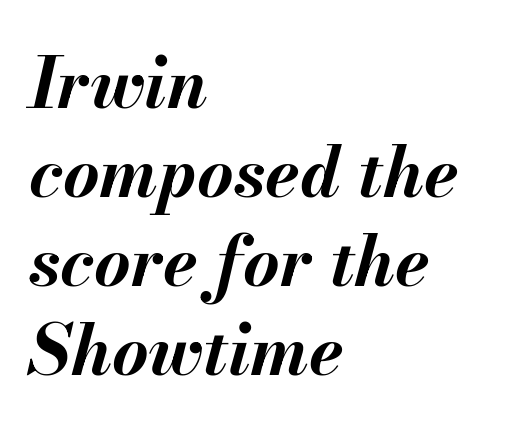
The image shows 70 px bold type, italic (leaning right); set left-aligned, normal line spacing (1.27x), normal letter spacing, not underlined; medium stroke contrast and a small x-height.
